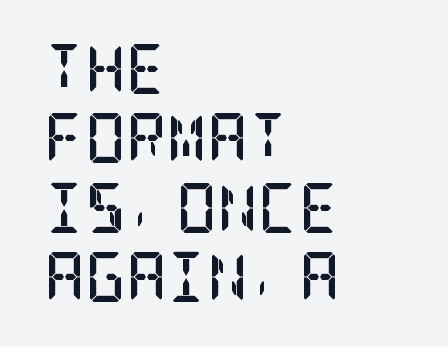
Q: Is the text bold? A: Yes.
Q: Is the text italic (slanted)? A: No, it is upright.
Q: Is the typeface a serif or a sans-serif typeface? A: Serif.
Q: Is the text underlined? A: No.
Q: How is the paragraph aligned? A: Left-aligned.
Q: Is the spacing between letters normal or unusually wide? A: Normal.
Q: Is the spacing between lines tight, normal or loose? A: Normal.
Q: Width (condensed, normal, or wide)? A: Condensed.
Q: Stroke contrast? A: Low.
Q: x-height? A: Large.
